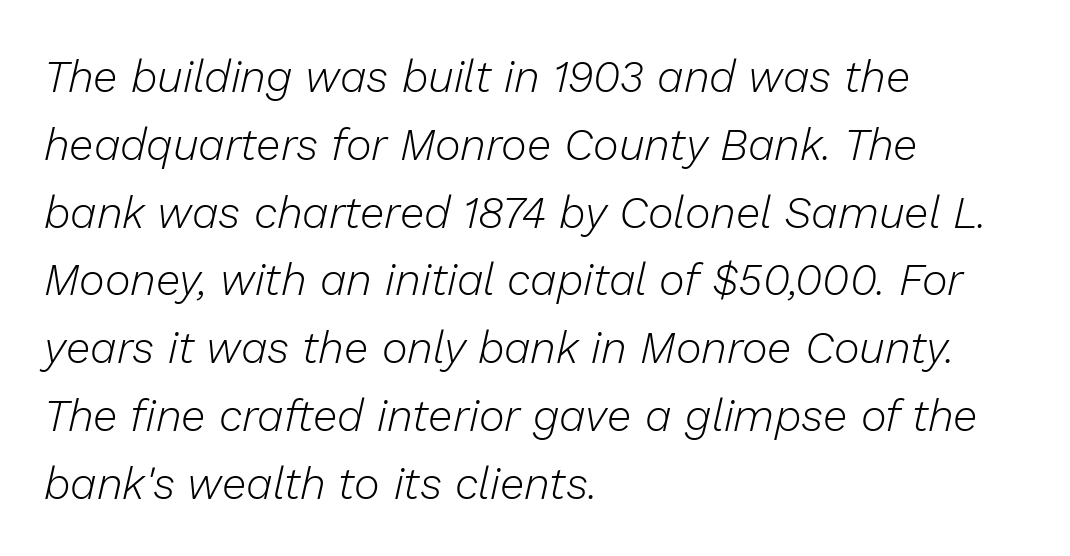
Q: Is the text bold? A: No.
Q: Is the text italic (slanted)? A: Yes, it leans right by about 13 degrees.
Q: Is the text underlined? A: No.
Q: How is the paragraph aligned? A: Left-aligned.
Q: Is the spacing between letters normal or unusually wide? A: Normal.
Q: Is the spacing between lines tight, normal or loose? A: Normal.
Q: Width (condensed, normal, or wide)? A: Normal.
Q: Stroke contrast? A: Low.
Q: x-height? A: Medium.
Q: Monospaced? A: No.
